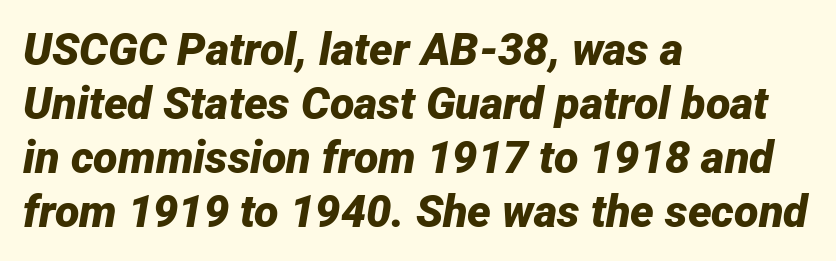
The space beneath each line is pristine and unruled. A typesetter would call this proportional, since set widths differ per character. Is the letter spacing exaggerated? No — it looks like the ordinary default. The font is running at its bold setting.
